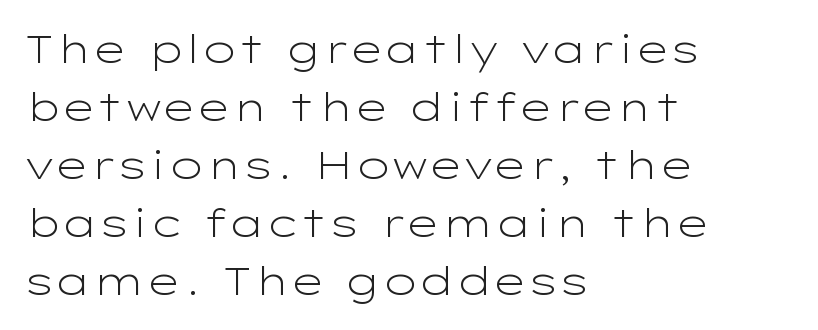
{"serif": "no", "italic": "no", "bold": "no", "weight": "light", "width": "wide", "stroke_contrast": "low", "x_height": "medium", "monospaced": "no", "underline": "no", "align": "left", "line_spacing": "normal", "line_spacing_ratio": 1.49, "letter_spacing": "normal", "letter_spacing_em": 0.0, "glyph_px": 39}
